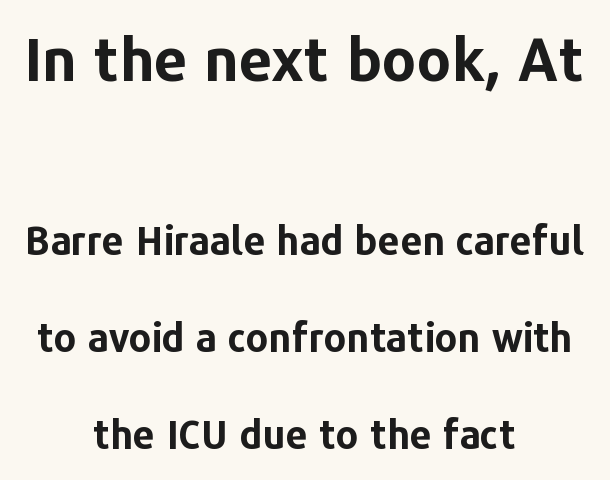
The image shows 59 px bold sans-serif type, upright; set centered, loose line spacing (2.49x), normal letter spacing, not underlined; the first (top) block is 1.51x larger; low stroke contrast and a medium x-height.
